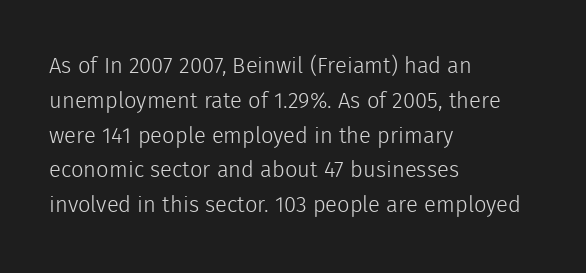
The image shows 22 px text type, upright; set left-aligned, normal line spacing (1.58x), normal letter spacing, not underlined.
